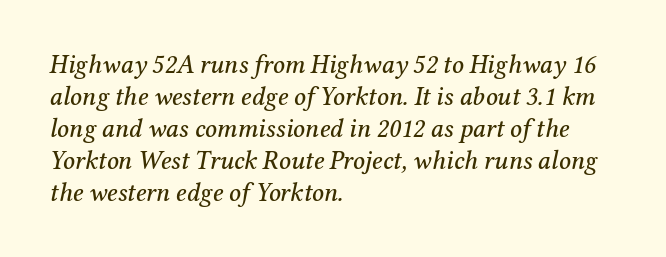
This rendering uses left alignment, leaving the right contour irregular. Underlining? Definitely not there. Observe the ordinary spacing: letters are neighbours, not strangers. The face used here has a pronounced slope to its letters.
